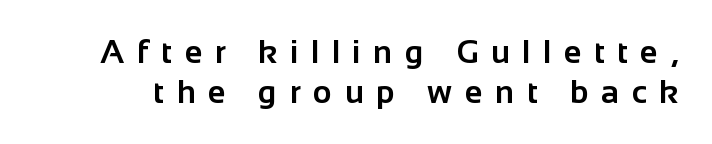
Q: Is the text bold? A: Yes.
Q: Is the text italic (slanted)? A: No, it is upright.
Q: Is the typeface a serif or a sans-serif typeface? A: Sans-serif.
Q: Is the text underlined? A: No.
Q: Is the spacing between letters normal or unusually wide? A: Unusually wide.
Q: Width (condensed, normal, or wide)? A: Normal.
Q: Stroke contrast? A: Low.
Q: x-height? A: Medium.
Q: Monospaced? A: No.
